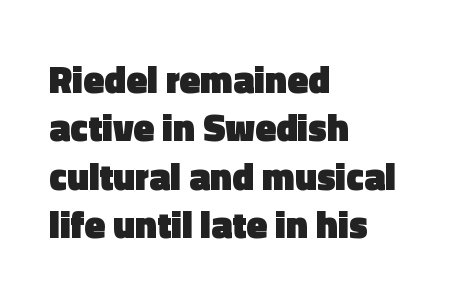
You can tell it's not italic because the verticals are truly vertical. This rendering employs a face without finishing strokes, i.e., a sans-serif. The rendering uses natural spacing where letterforms have individual widths. Underlining? Definitely not there. A typesetter would call this leading conventional body-copy spacing.
